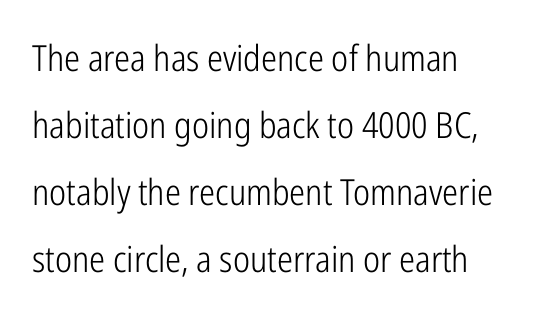
What kind of face is this? One without serifs — a sans. No extra ink here — the face is not bold. This is the regular roman posture of the typeface. The paragraph has a hard left edge and a soft right edge. The rendering keeps characters at their native spacing. Descenders are the only things crossing below the line.
